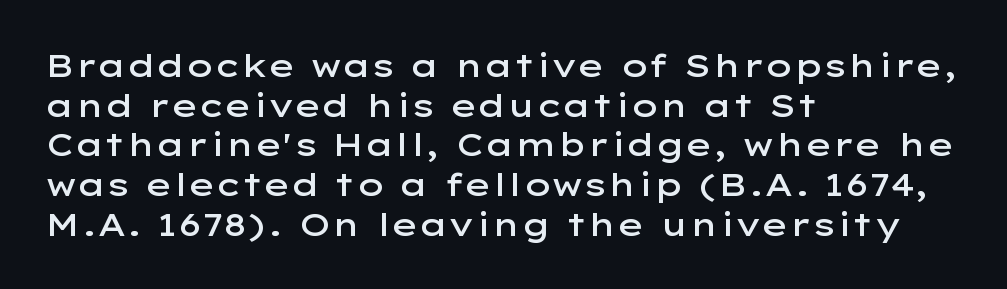
{"serif": "no", "italic": "no", "bold": "semi", "weight": "semibold", "width": "wide", "stroke_contrast": "low", "x_height": "medium", "monospaced": "no", "underline": "no", "align": "left", "line_spacing_ratio": 1.24, "letter_spacing": "normal", "letter_spacing_em": 0.0, "glyph_px": 32}
